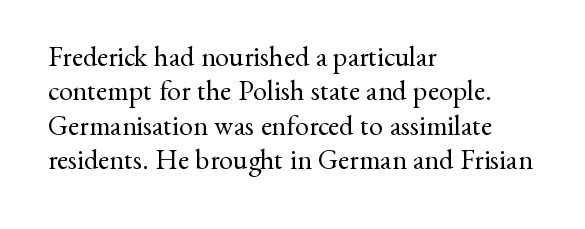
The image shows 28 px regular-weight serif type, upright; set left-aligned, line spacing 1.23x, normal letter spacing, not underlined; medium stroke contrast and a small x-height.
